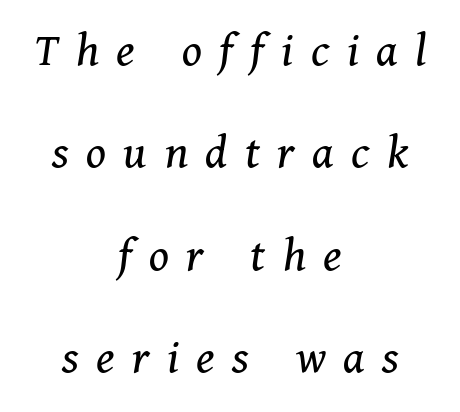
Stroke terminals: seriffed. There's an unmistakable incline to the writing here. Vertical spacing — loose. The specimen omits any rule beneath the text block's lines. Each letter keeps its own natural width here, so spacing adapts to shape. The lines are quadded center.
